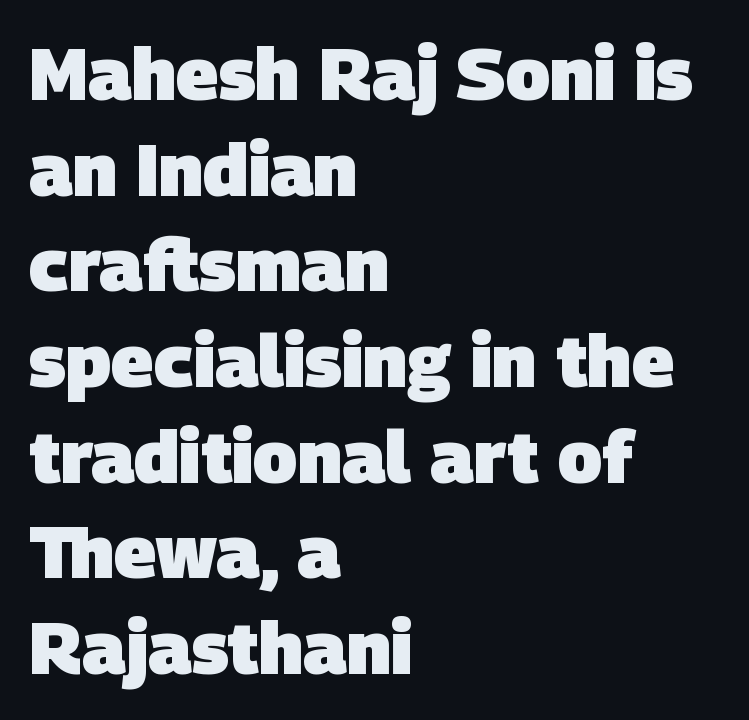
The image shows 73 px heavy sans-serif type; set left-aligned, normal line spacing (1.31x), normal letter spacing, not underlined; low stroke contrast and a large x-height.
